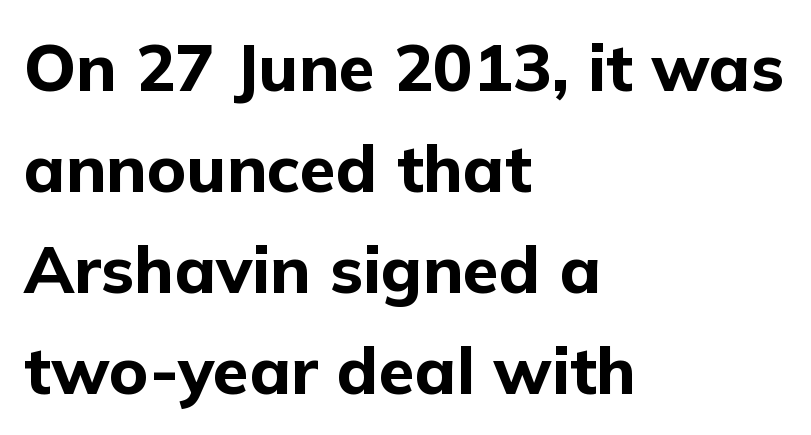
The image shows 66 px bold sans-serif type, upright; set left-aligned, normal line spacing (1.53x), normal letter spacing, not underlined; low stroke contrast and a medium x-height.
